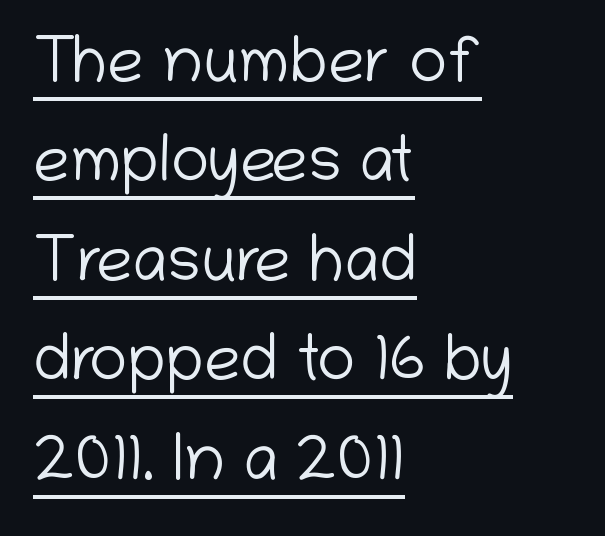
The image shows 65 px light sans-serif type, upright; set left-aligned, normal line spacing (1.53x), normal letter spacing, underlined; low stroke contrast and a medium x-height.
